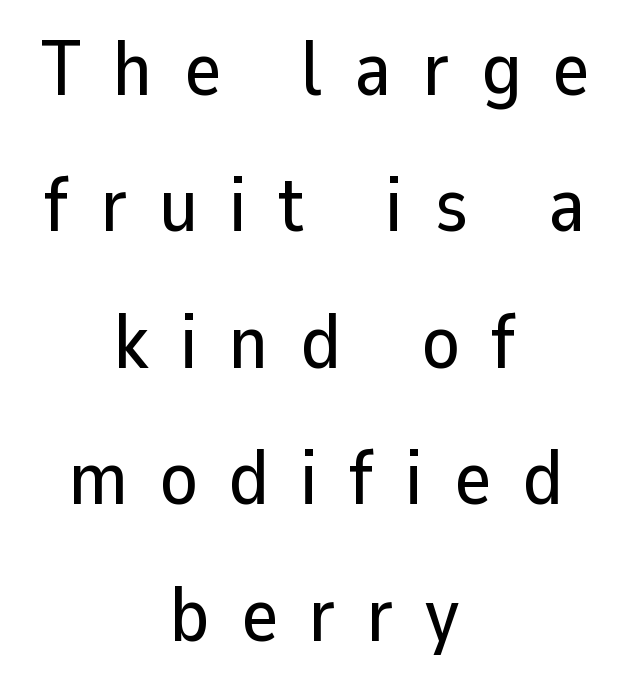
{"serif": "no", "italic": "no", "width": "normal", "stroke_contrast": "low", "x_height": "medium", "monospaced": "no", "underline": "no", "align": "center", "line_spacing_ratio": 1.75, "letter_spacing": "wide", "letter_spacing_em": 0.4, "glyph_px": 78}
